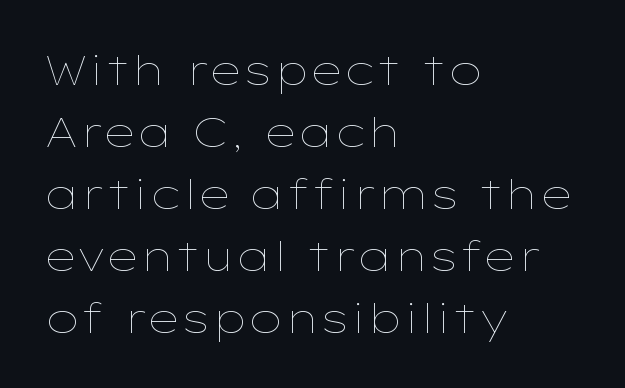
The image shows 41 px thin, wide type, upright; set left-aligned, normal line spacing (1.51x), normal letter spacing, not underlined; low stroke contrast and a medium x-height.
